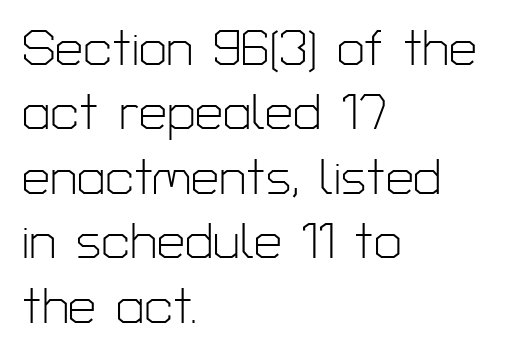
{"serif": "no", "italic": "no", "bold": "no", "weight": "light", "width": "normal", "stroke_contrast": "low", "x_height": "medium", "monospaced": "no", "underline": "no", "align": "left", "line_spacing": "normal", "line_spacing_ratio": 1.29, "letter_spacing": "normal", "letter_spacing_em": 0.0, "glyph_px": 50}
